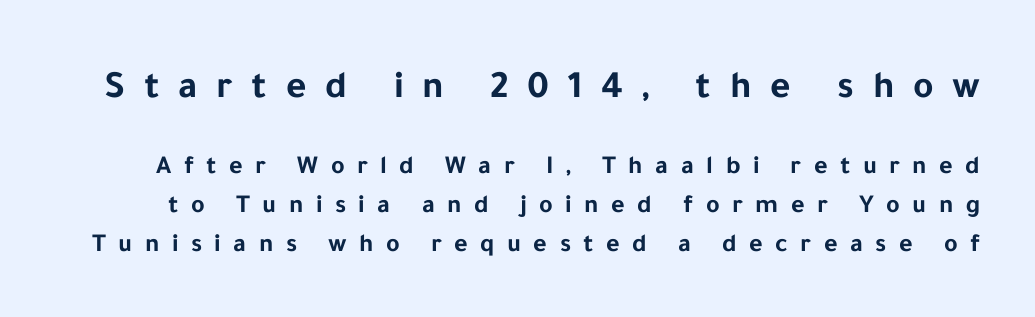
Q: Is the text bold? A: Yes.
Q: Is the text italic (slanted)? A: No, it is upright.
Q: Is the typeface a serif or a sans-serif typeface? A: Sans-serif.
Q: Is the text underlined? A: No.
Q: Is the spacing between letters normal or unusually wide? A: Unusually wide.
Q: Is the spacing between lines tight, normal or loose? A: Normal.
Q: Which block of text is set in a larger size, the first (top) or the second (bottom)? A: The first (top) one.
Q: Width (condensed, normal, or wide)? A: Normal.
Q: Stroke contrast? A: Low.
Q: x-height? A: Medium.
Q: Monospaced? A: No.
